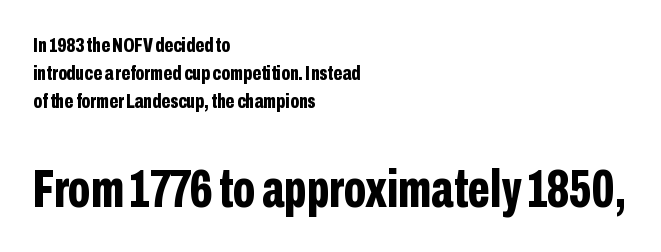
Does the lettering tilt? It doesn't — this is upright. Each word holds together tightly as a unit, with standard inter-letter gaps. The emphasis by scale lands on block number two, below. Serifs: no, the terminals of the letterforms are clean. In CSS terms this would be text-align: left. The typesetting leans heavy: a genuine bold.
